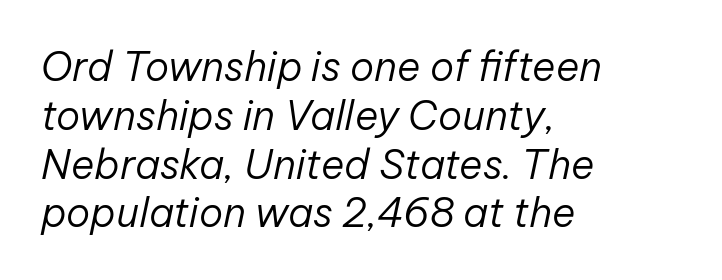
Q: Is the text bold? A: No.
Q: Is the text italic (slanted)? A: Yes, it leans right by about 12 degrees.
Q: Is the text underlined? A: No.
Q: How is the paragraph aligned? A: Left-aligned.
Q: Is the spacing between letters normal or unusually wide? A: Normal.
Q: Width (condensed, normal, or wide)? A: Normal.
Q: Stroke contrast? A: Low.
Q: x-height? A: Medium.
Q: Monospaced? A: No.
